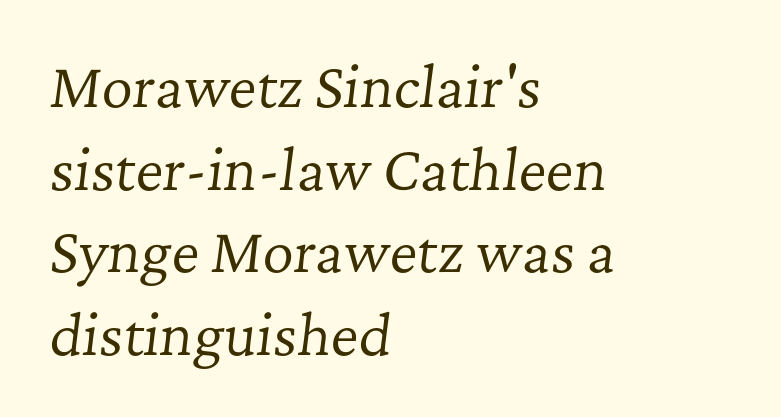
{"serif": "yes", "italic": "yes", "lean": "right", "slant_degrees": 7, "bold": "no", "weight": "regular", "width": "normal", "stroke_contrast": "low", "x_height": "medium", "monospaced": "no", "underline": "no", "align": "left", "line_spacing": "normal", "line_spacing_ratio": 1.53, "letter_spacing": "normal", "letter_spacing_em": 0.0, "glyph_px": 54}
